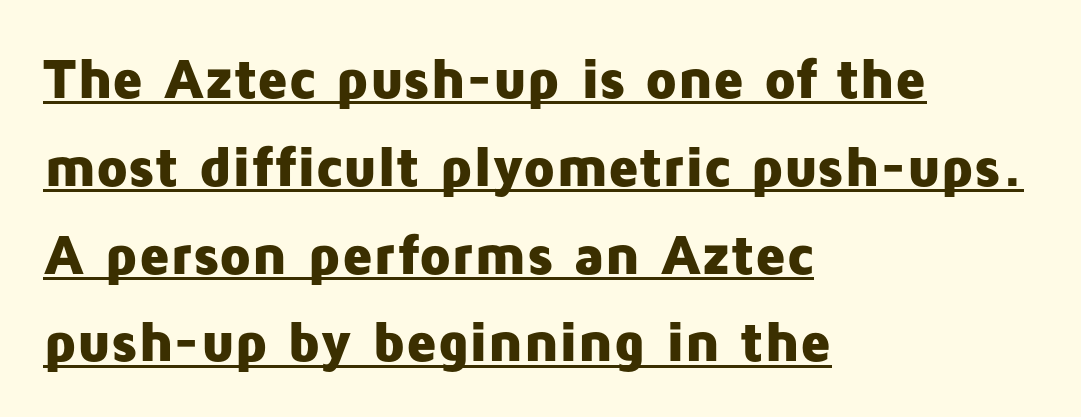
Q: Is the text bold? A: Yes.
Q: Is the text italic (slanted)? A: No, it is upright.
Q: Is the typeface a serif or a sans-serif typeface? A: Sans-serif.
Q: Is the text underlined? A: Yes.
Q: How is the paragraph aligned? A: Left-aligned.
Q: Is the spacing between letters normal or unusually wide? A: Normal.
Q: Is the spacing between lines tight, normal or loose? A: Normal.
Q: Width (condensed, normal, or wide)? A: Normal.
Q: Stroke contrast? A: Low.
Q: x-height? A: Medium.
Q: Monospaced? A: No.
